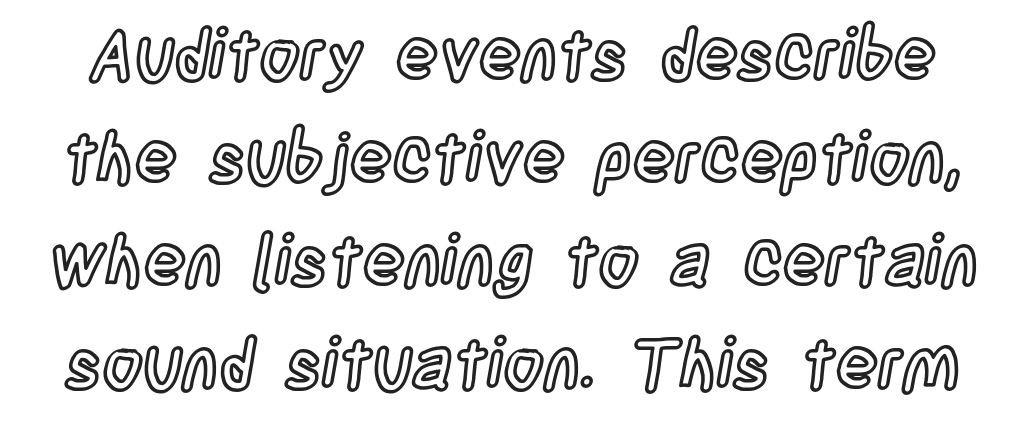
{"width": "condensed", "x_height": "large", "monospaced": "no", "underline": "no", "line_spacing": "normal", "line_spacing_ratio": 1.47, "letter_spacing": "normal", "letter_spacing_em": 0.0, "glyph_px": 70}
